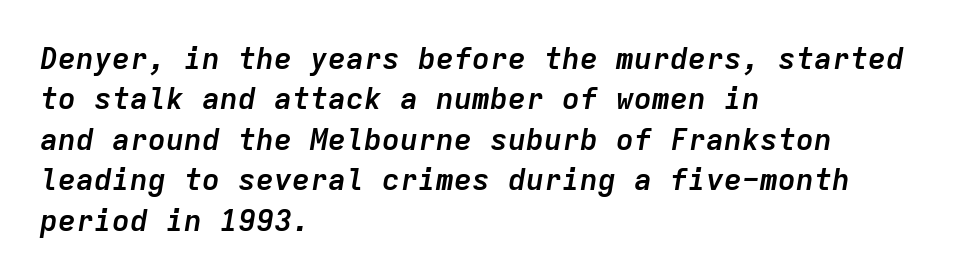
The image shows 30 px semibold type, italic (leaning right), monospaced; set left-aligned, normal line spacing (1.35x), normal letter spacing, not underlined; low stroke contrast and a medium x-height.
